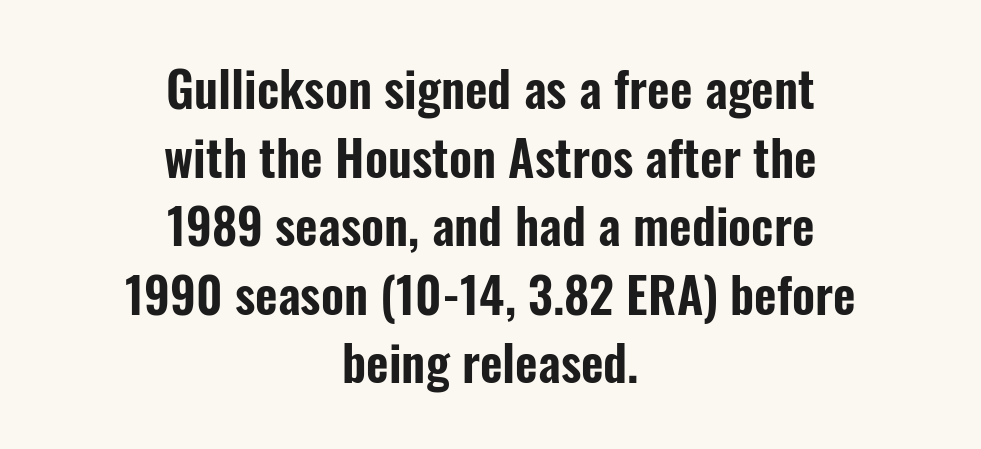
{"serif": "no", "italic": "no", "width": "condensed", "stroke_contrast": "low", "x_height": "medium", "monospaced": "no", "underline": "no", "align": "center", "line_spacing": "normal", "line_spacing_ratio": 1.4, "letter_spacing": "normal", "letter_spacing_em": 0.0, "glyph_px": 49}
